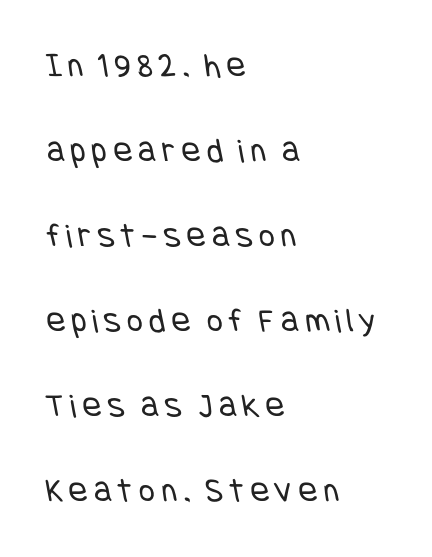
The image shows 35 px regular-weight, condensed sans-serif type; set left-aligned, loose line spacing (2.43x), not underlined; low stroke contrast and a large x-height.
